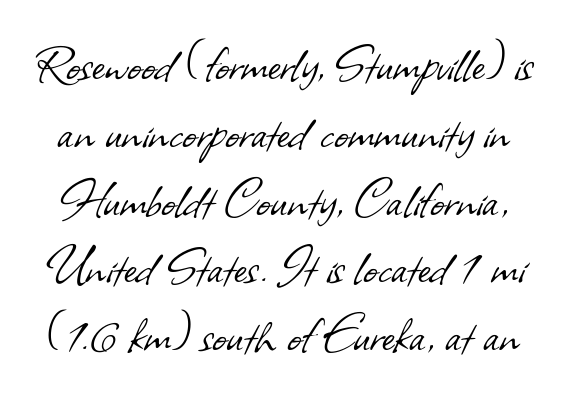
{"serif": "no", "bold": "no", "weight": "light", "width": "normal", "stroke_contrast": "low", "x_height": "small", "monospaced": "no", "underline": "no", "line_spacing": "tight", "line_spacing_ratio": 1.13, "letter_spacing": "normal", "letter_spacing_em": 0.0, "glyph_px": 60}
